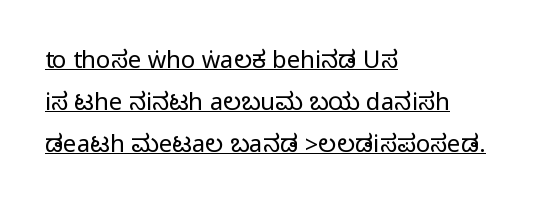
The image shows 24 px text type, upright; set left-aligned, line spacing 1.74x, normal letter spacing, underlined.
